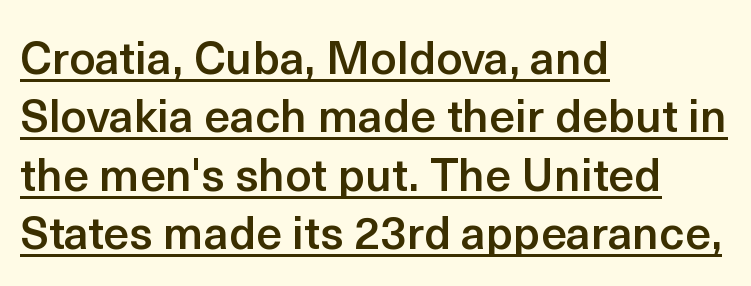
Q: Is the text bold? A: Semi-bold.
Q: Is the text italic (slanted)? A: No, it is upright.
Q: Is the typeface a serif or a sans-serif typeface? A: Sans-serif.
Q: Is the text underlined? A: Yes.
Q: How is the paragraph aligned? A: Left-aligned.
Q: Is the spacing between letters normal or unusually wide? A: Normal.
Q: Is the spacing between lines tight, normal or loose? A: Normal.
Q: Width (condensed, normal, or wide)? A: Normal.
Q: x-height? A: Medium.
Q: Monospaced? A: No.
